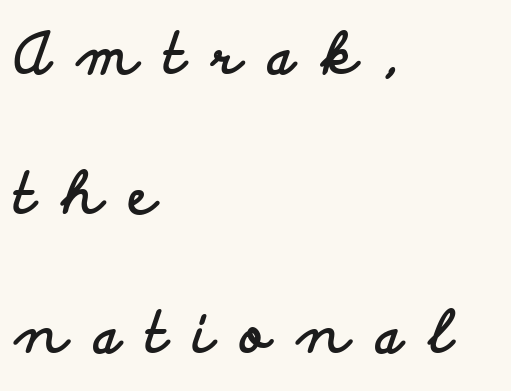
{"serif": "no", "bold": "yes", "weight": "bold", "width": "wide", "stroke_contrast": "low", "x_height": "small", "monospaced": "no", "underline": "no", "align": "left", "line_spacing": "loose", "line_spacing_ratio": 2.45, "letter_spacing": "wide", "letter_spacing_em": 0.48, "glyph_px": 57}
